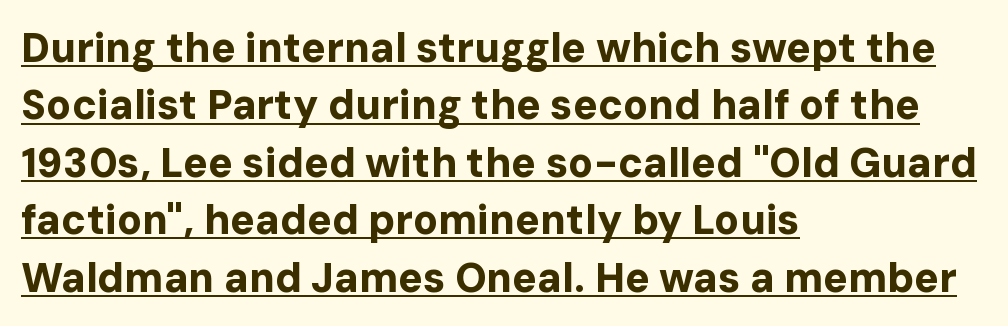
The image shows 41 px bold sans-serif type, upright; set left-aligned, normal line spacing (1.4x), normal letter spacing, underlined; low stroke contrast and a medium x-height.
